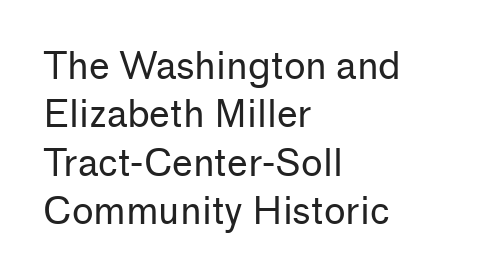
Q: Is the text bold? A: No.
Q: Is the text italic (slanted)? A: No, it is upright.
Q: Is the typeface a serif or a sans-serif typeface? A: Sans-serif.
Q: Is the text underlined? A: No.
Q: How is the paragraph aligned? A: Left-aligned.
Q: Is the spacing between letters normal or unusually wide? A: Normal.
Q: Is the spacing between lines tight, normal or loose? A: Normal.
Q: Width (condensed, normal, or wide)? A: Normal.
Q: Stroke contrast? A: Low.
Q: x-height? A: Medium.
Q: Monospaced? A: No.
